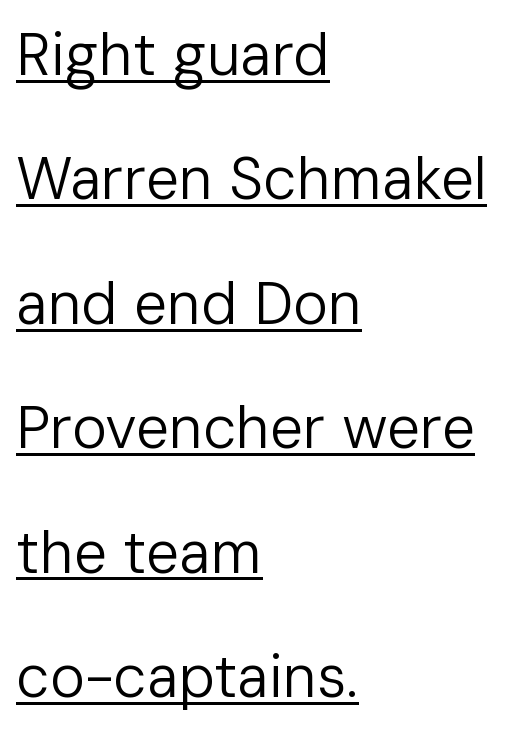
{"serif": "no", "italic": "no", "bold": "no", "weight": "regular", "width": "normal", "stroke_contrast": "low", "x_height": "medium", "monospaced": "no", "underline": "yes", "align": "left", "line_spacing": "loose", "line_spacing_ratio": 2.11, "letter_spacing": "normal", "letter_spacing_em": 0.0, "glyph_px": 59}
